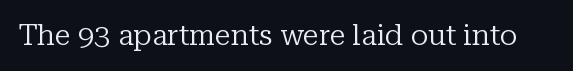
{"serif": "yes", "italic": "no", "bold": "no", "weight": "regular", "width": "normal", "stroke_contrast": "low", "x_height": "medium", "monospaced": "no", "underline": "no", "letter_spacing": "normal", "letter_spacing_em": 0.0, "glyph_px": 29}
